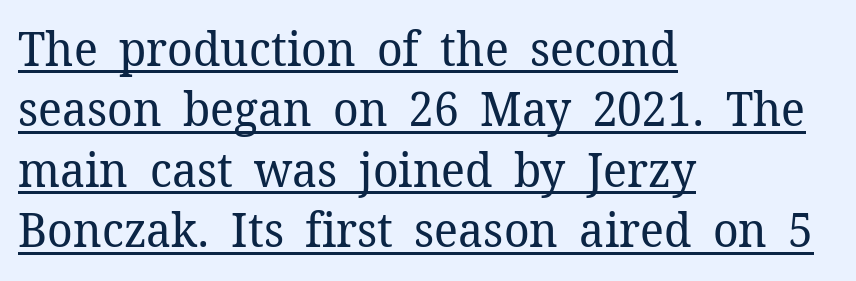
The image shows 48 px regular-weight serif type, upright; set left-aligned, normal line spacing (1.26x), normal letter spacing, underlined; low stroke contrast and a medium x-height.
